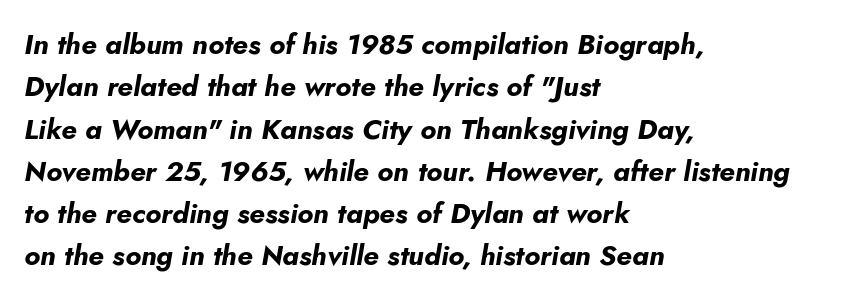
{"italic": "yes", "lean": "right", "slant_degrees": 5, "bold": "yes", "weight": "bold", "width": "normal", "stroke_contrast": "low", "x_height": "small", "monospaced": "no", "underline": "no", "align": "left", "line_spacing": "normal", "line_spacing_ratio": 1.51, "letter_spacing": "normal", "letter_spacing_em": 0.0, "glyph_px": 28}
